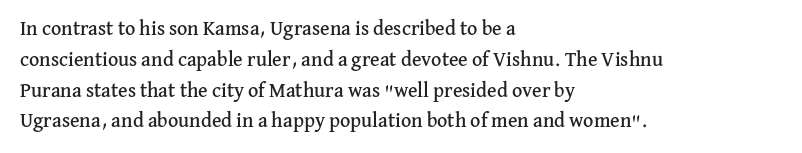
The image shows 20 px text type, upright; set left-aligned, normal line spacing (1.54x), normal letter spacing, not underlined.
